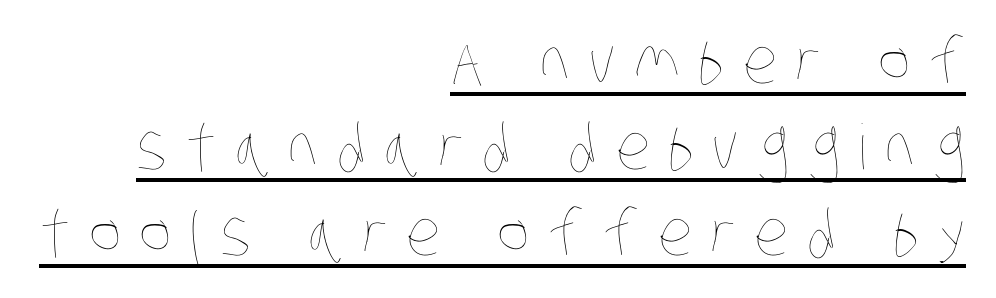
{"bold": "no", "weight": "thin", "width": "condensed", "stroke_contrast": "low", "x_height": "large", "monospaced": "no", "underline": "yes", "align": "right", "line_spacing": "normal", "line_spacing_ratio": 1.39, "letter_spacing": "wide", "letter_spacing_em": 0.3, "glyph_px": 62}
